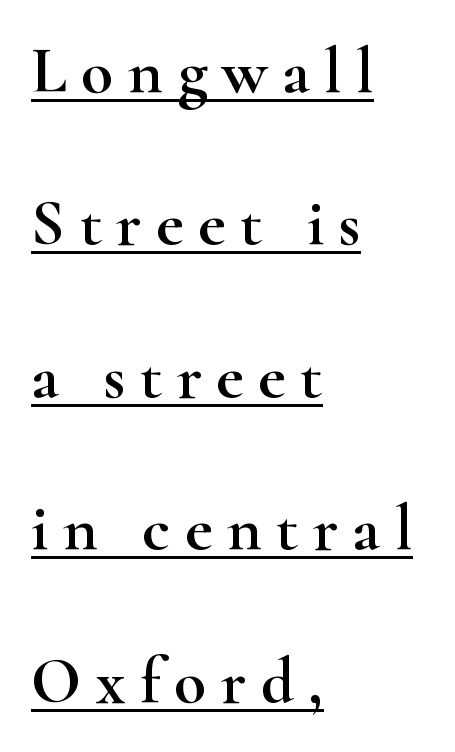
Q: Is the text italic (slanted)? A: No, it is upright.
Q: Is the typeface a serif or a sans-serif typeface? A: Serif.
Q: Is the text underlined? A: Yes.
Q: How is the paragraph aligned? A: Left-aligned.
Q: Is the spacing between letters normal or unusually wide? A: Unusually wide.
Q: Is the spacing between lines tight, normal or loose? A: Loose.
Q: Width (condensed, normal, or wide)? A: Wide.
Q: Stroke contrast? A: High.
Q: x-height? A: Small.
Q: Monospaced? A: No.
